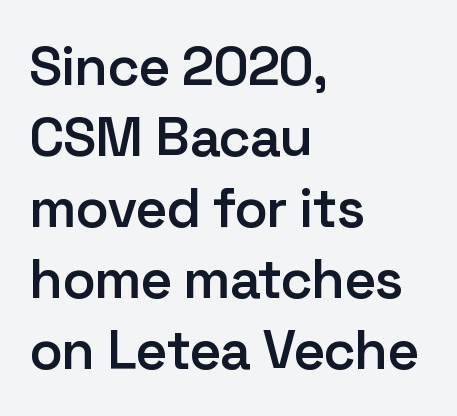
{"serif": "no", "italic": "no", "bold": "semi", "weight": "semibold", "width": "normal", "stroke_contrast": "low", "x_height": "medium", "monospaced": "no", "underline": "no", "align": "left", "line_spacing": "normal", "line_spacing_ratio": 1.29, "letter_spacing": "normal", "letter_spacing_em": 0.0, "glyph_px": 55}
